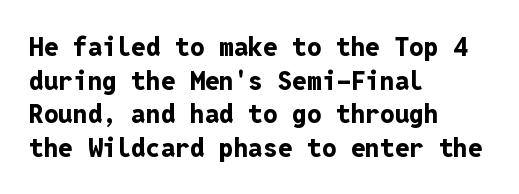
{"italic": "no", "bold": "yes", "underline": "no", "align": "left", "line_spacing": "normal", "line_spacing_ratio": 1.29, "letter_spacing": "normal", "letter_spacing_em": 0.0, "glyph_px": 26}
